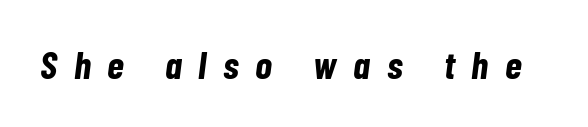
Q: Is the text bold? A: Yes.
Q: Is the text italic (slanted)? A: Yes, it leans right by about 7 degrees.
Q: Is the text underlined? A: No.
Q: Is the spacing between letters normal or unusually wide? A: Unusually wide.
Q: Width (condensed, normal, or wide)? A: Condensed.
Q: Stroke contrast? A: Low.
Q: x-height? A: Medium.
Q: Monospaced? A: No.
